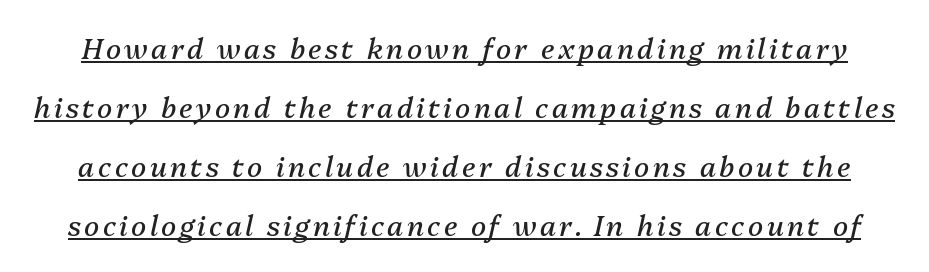
{"italic": "yes", "lean": "right", "slant_degrees": 13, "bold": "no", "weight": "regular", "width": "normal", "stroke_contrast": "medium", "x_height": "medium", "monospaced": "no", "underline": "yes", "line_spacing": "loose", "line_spacing_ratio": 2.11, "glyph_px": 28}
